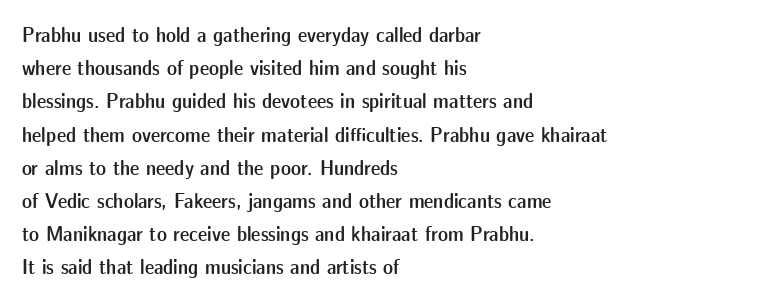
The image shows 21 px text type, upright; set left-aligned, normal line spacing (1.58x), normal letter spacing, not underlined.
